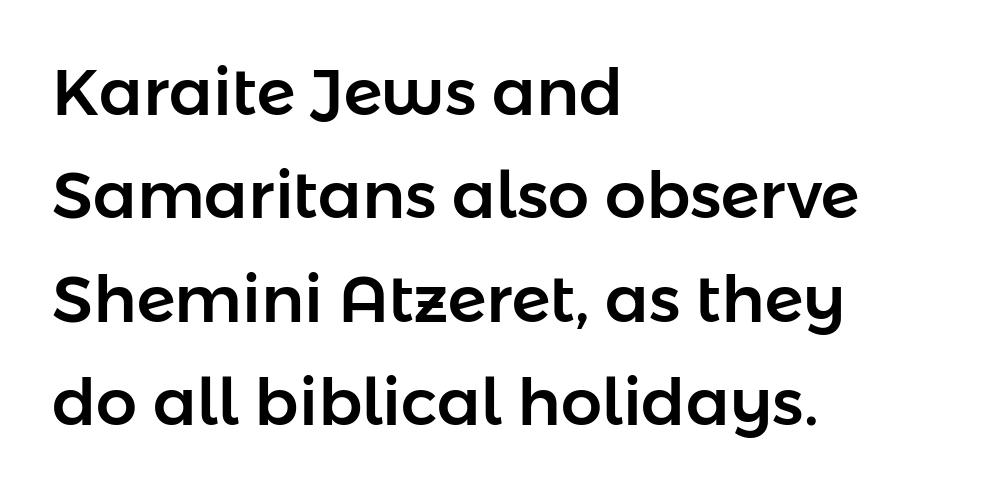
How are the letters spaced? Ordinarily, with no added tracking. Think of a printed novel: that variable character pitch is what you see here. Each row of text sits above clean, open space. The typeface chosen for these lines omits serifs. A classic flush-left, rag-right setting is used for this passage.
